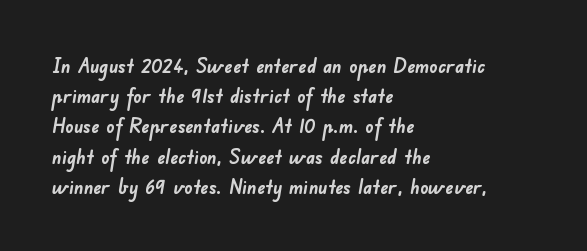
Caption: multi-line text, flush left, ragged right. Emphasis by weight is at full strength: bold. Normally led — the rows are evenly, conventionally spaced. The passage shown is not underscored anywhere. Between one letter and the next there's only the usual sliver of space.
